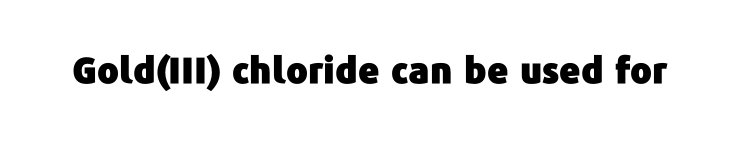
The image shows 36 px sans-serif type, upright; set normal letter spacing, not underlined; low stroke contrast and a medium x-height.
